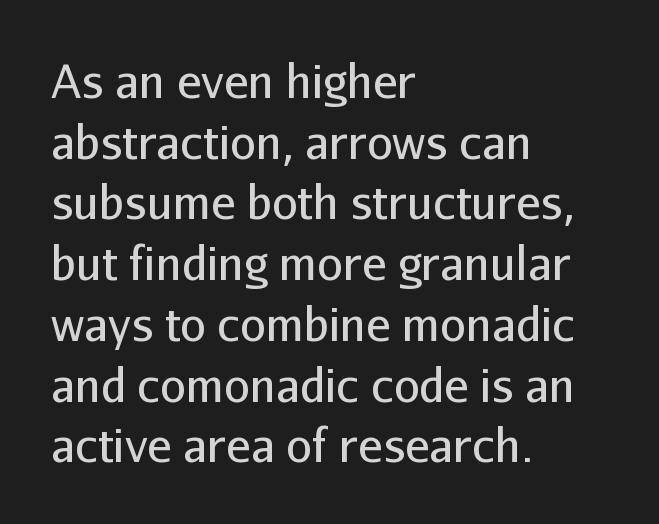
Q: Is the text bold? A: No.
Q: Is the text italic (slanted)? A: No, it is upright.
Q: Is the typeface a serif or a sans-serif typeface? A: Sans-serif.
Q: Is the text underlined? A: No.
Q: How is the paragraph aligned? A: Left-aligned.
Q: Is the spacing between letters normal or unusually wide? A: Normal.
Q: Is the spacing between lines tight, normal or loose? A: Normal.
Q: Width (condensed, normal, or wide)? A: Normal.
Q: Stroke contrast? A: Low.
Q: x-height? A: Medium.
Q: Monospaced? A: No.
